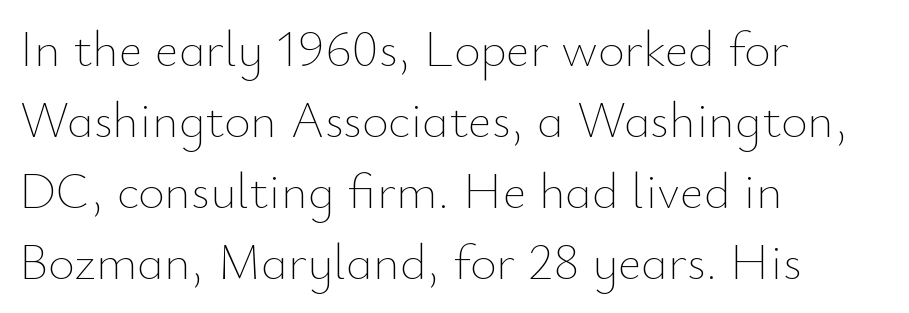
The image shows 51 px thin type, upright; set left-aligned, normal line spacing (1.39x), normal letter spacing, not underlined; low stroke contrast and a small x-height.
